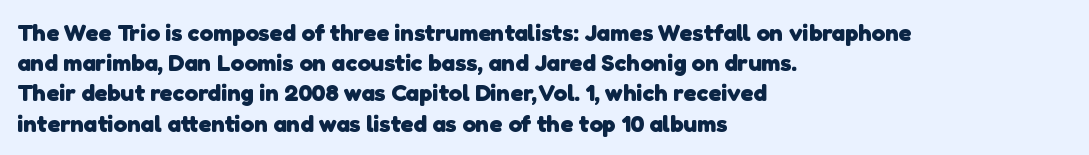
{"bold": "yes", "underline": "no", "align": "left", "line_spacing": "normal", "line_spacing_ratio": 1.26, "letter_spacing": "normal", "letter_spacing_em": 0.0, "glyph_px": 24}
